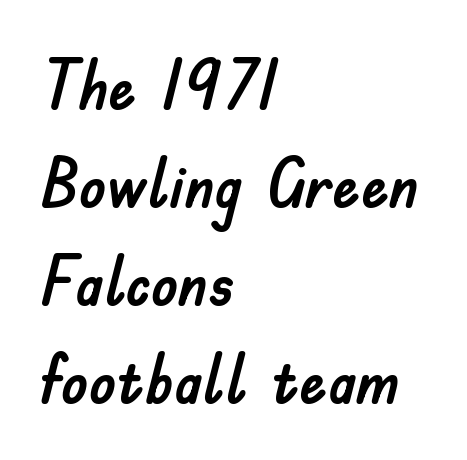
{"serif": "no", "width": "normal", "stroke_contrast": "low", "x_height": "small", "monospaced": "no", "underline": "no", "align": "left", "line_spacing": "normal", "line_spacing_ratio": 1.42, "letter_spacing": "normal", "letter_spacing_em": 0.0, "glyph_px": 69}
